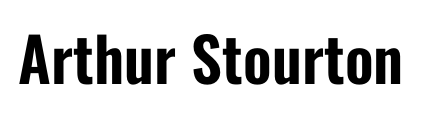
The image shows 61 px condensed sans-serif type, upright; set normal letter spacing, not underlined; low stroke contrast and a medium x-height.
